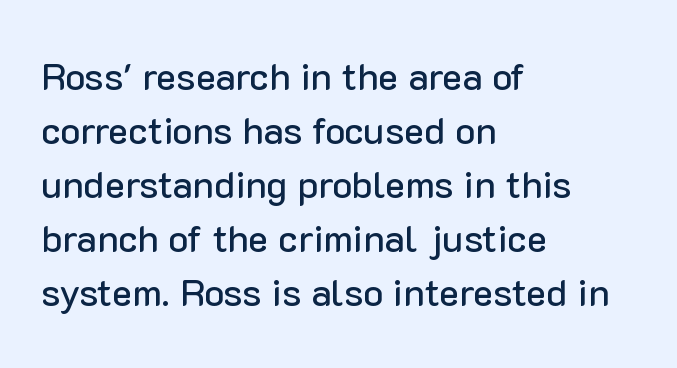
Q: Is the text italic (slanted)? A: No, it is upright.
Q: Is the typeface a serif or a sans-serif typeface? A: Sans-serif.
Q: Is the text underlined? A: No.
Q: How is the paragraph aligned? A: Left-aligned.
Q: Is the spacing between letters normal or unusually wide? A: Normal.
Q: Is the spacing between lines tight, normal or loose? A: Normal.
Q: Width (condensed, normal, or wide)? A: Normal.
Q: Stroke contrast? A: Low.
Q: x-height? A: Medium.
Q: Monospaced? A: No.
